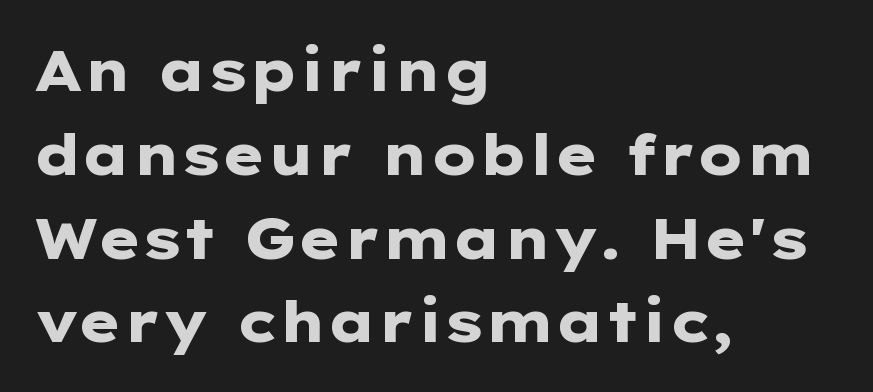
The image shows 57 px heavy, wide sans-serif type, upright; set left-aligned, normal line spacing (1.47x), normal letter spacing, not underlined; low stroke contrast and a medium x-height.
